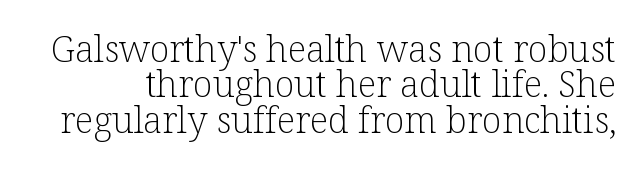
A typesetter would mark this as roman, not italic. The letterforms sit at book weight or below. Vertical spacing — tight. Do the characters align in a grid? No, the font is proportional. Classification — serif. Between one letter and the next there's only the usual sliver of space.
